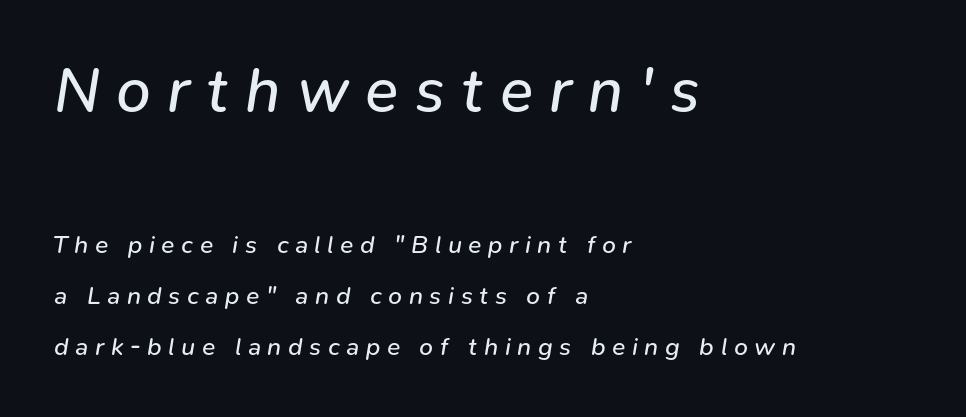
Honestly, the rows look like they've been pulled way apart. The rag falls on the right side of this text block. Bigger letters appear in the top chunk; the bottom chunk is reduced. The rendering applies a slant to the glyphs. The area under the type is left untouched. The weight tops out at a normal text grade.
